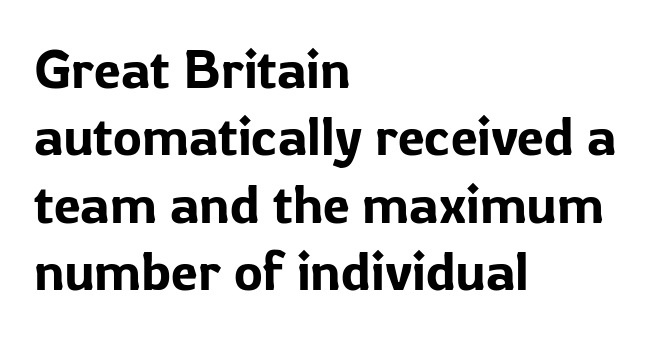
The image shows 54 px sans-serif type, upright; set left-aligned, normal line spacing (1.25x), normal letter spacing, not underlined; low stroke contrast and a medium x-height.
